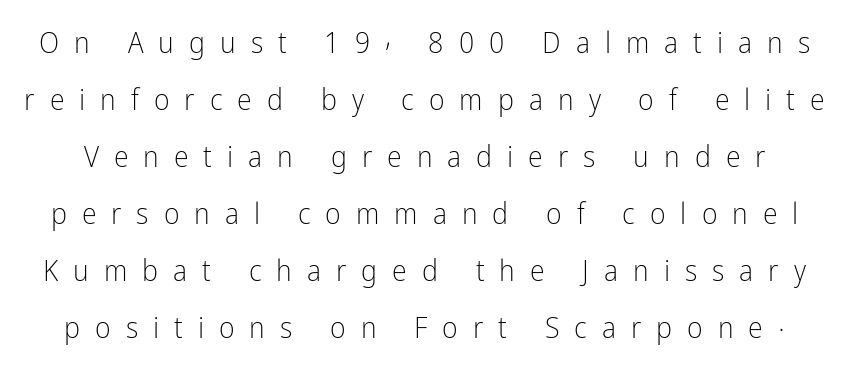
The image shows 30 px light, condensed sans-serif type, upright; set loose line spacing (1.9x), unusually wide letter spacing (+0.5 em), not underlined; low stroke contrast and a medium x-height.
